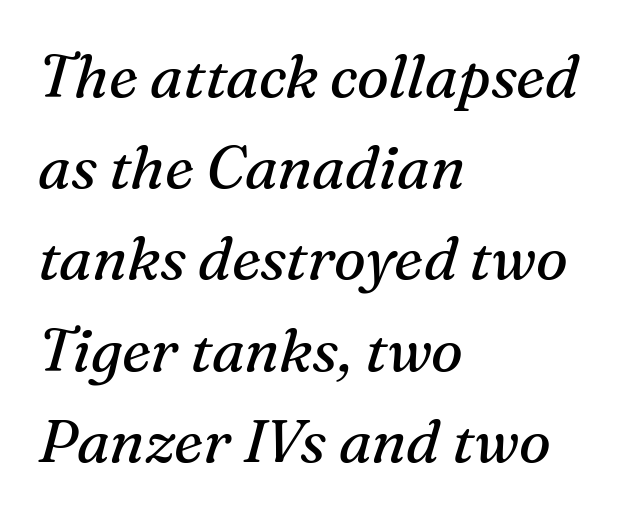
Q: Is the text bold? A: No.
Q: Is the text italic (slanted)? A: Yes, it leans right by about 16 degrees.
Q: Is the typeface a serif or a sans-serif typeface? A: Serif.
Q: Is the text underlined? A: No.
Q: How is the paragraph aligned? A: Left-aligned.
Q: Is the spacing between letters normal or unusually wide? A: Normal.
Q: Is the spacing between lines tight, normal or loose? A: Normal.
Q: Width (condensed, normal, or wide)? A: Normal.
Q: Stroke contrast? A: Medium.
Q: x-height? A: Medium.
Q: Monospaced? A: No.
